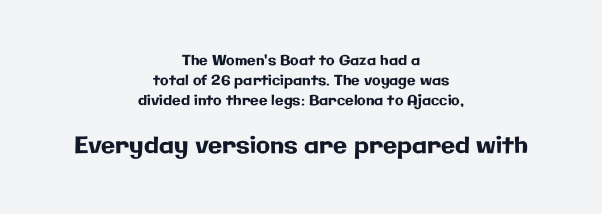
Tracking value appears to be zero — textbook default spacing. Summary of vertical rhythm: regular, with standard interline spacing. Underlining? Definitely not there. Ordinary non-slanted type is in use. Does the bottom block carry the larger type? Yes, it does.
